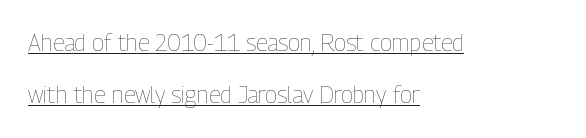
The image shows 23 px text type, upright; set left-aligned, loose line spacing (2.27x), normal letter spacing, underlined.
